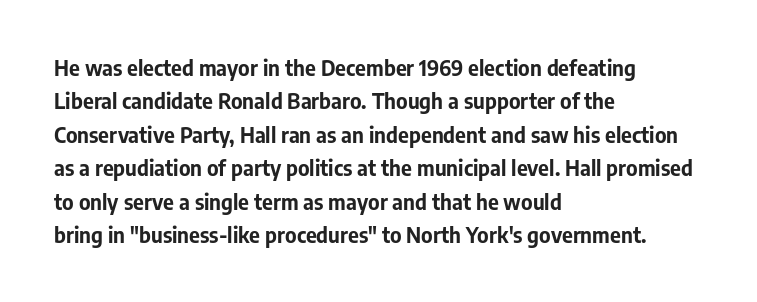
The image shows 21 px bold type, upright; set left-aligned, normal line spacing (1.59x), normal letter spacing, not underlined.
